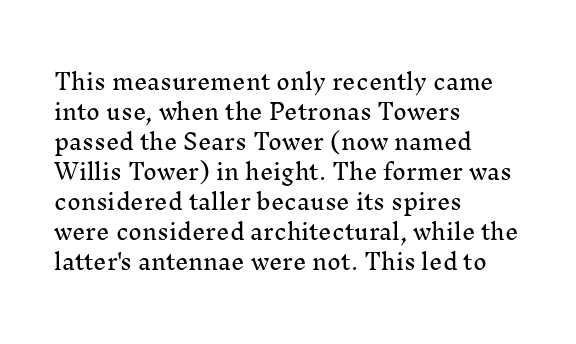
The image shows 21 px text type, upright; set left-aligned, normal line spacing (1.43x), normal letter spacing, not underlined.
